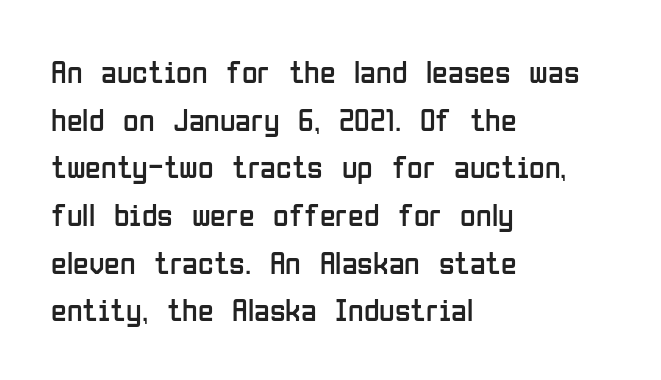
Visually the block forms a straight wall on the left and a jagged coastline on the right. Spacing verdict: proportional, widths tailored to each character. The font is comparable to plain body text, perhaps lighter. These lines keep a tight, regular rhythm from letter to letter. I'd call this a sans setting — the letters go barefoot. A typesetter would call this leading conventional body-copy spacing.
